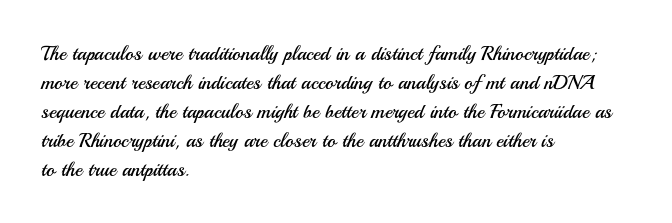
Beneath every word, the page is bare. Stems here are at most as thick as an everyday book face. This rendering leaves character spacing at its baseline value. The rendering uses a moderate line-height, typical for paragraphs.
